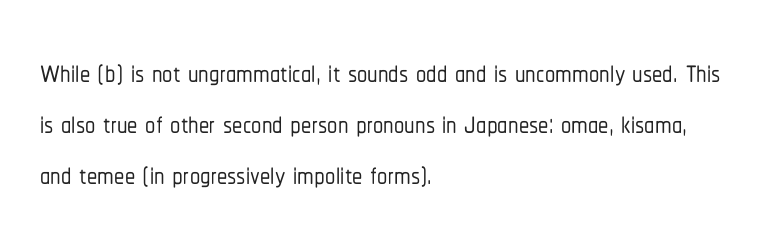
Is this a fixed-width face? No — the glyphs have proportional, varying widths. Ordinary non-slanted type is in use. I'd call this a sans setting — the letters go barefoot. This sample is left-justified, so line endings fall wherever the words run out.
